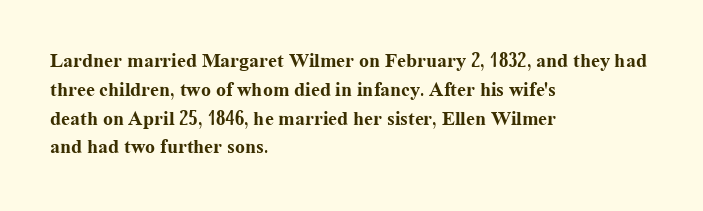
Line starts are locked; line ends wander. Bold? Absolutely — the strokes are thick and heavy. Nobody touched the tracking dial on this one. Bare-footed words on every line. These lines sit exactly where default settings would place them.
